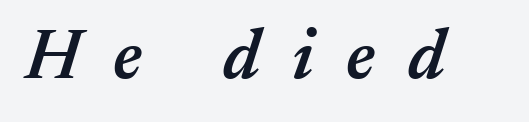
{"italic": "yes", "lean": "right", "slant_degrees": 17, "bold": "semi", "weight": "semibold", "width": "normal", "stroke_contrast": "medium", "x_height": "medium", "monospaced": "no", "underline": "no", "letter_spacing": "wide", "letter_spacing_em": 0.46, "glyph_px": 71}
